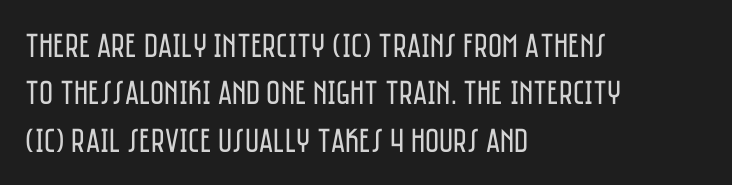
Q: Is the text bold? A: No.
Q: Is the text italic (slanted)? A: No, it is upright.
Q: Is the typeface a serif or a sans-serif typeface? A: Sans-serif.
Q: Is the text underlined? A: No.
Q: How is the paragraph aligned? A: Left-aligned.
Q: Is the spacing between letters normal or unusually wide? A: Normal.
Q: Is the spacing between lines tight, normal or loose? A: Normal.
Q: Width (condensed, normal, or wide)? A: Condensed.
Q: Stroke contrast? A: Low.
Q: x-height? A: Large.
Q: Monospaced? A: No.
